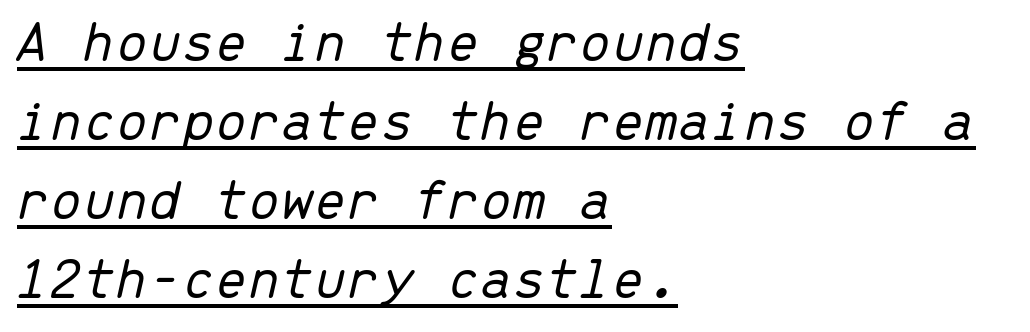
Leading: standard. Beneath each row of characters lies a ruled line. Typeset ragged right — the left edge is the straight one. Looks like terminal output: every glyph gets an equal slot. The type is set solid horizontally, with unmodified tracking.
